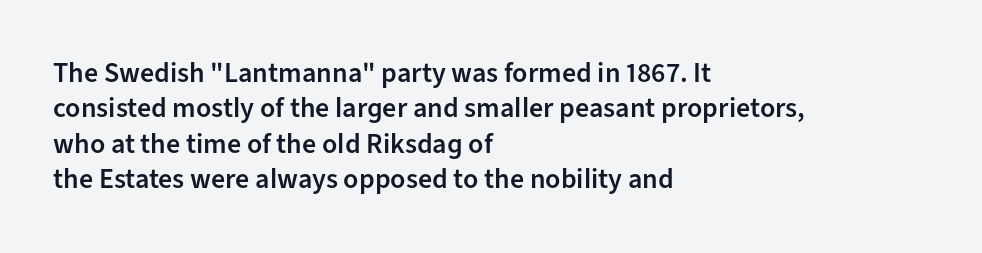
{"serif": "no", "italic": "no", "bold": "semi", "weight": "semibold", "width": "normal", "stroke_contrast": "low", "x_height": "medium", "monospaced": "no", "underline": "no", "align": "left", "line_spacing": "normal", "line_spacing_ratio": 1.26, "letter_spacing": "normal", "letter_spacing_em": 0.0, "glyph_px": 28}
